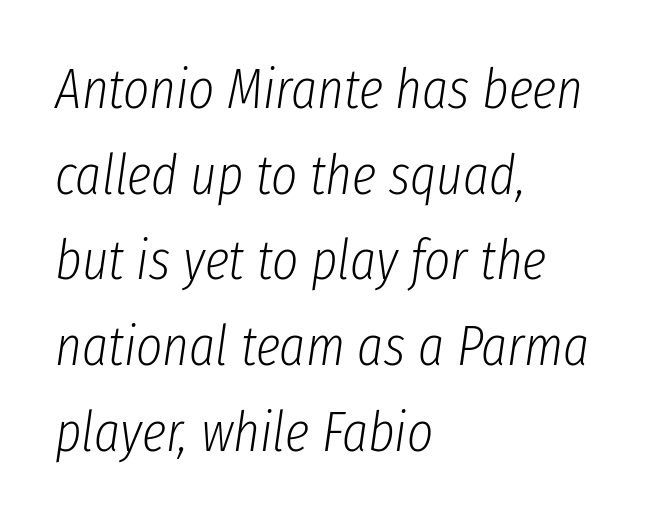
Compared with ordinary roman type, these characters are visibly tilted. Default kerning and tracking; the words read as compact shapes. Whoever set this chose a conventional vertical rhythm. Do the characters align in a grid? No, the font is proportional. The passage shown is not bold in any degree.
